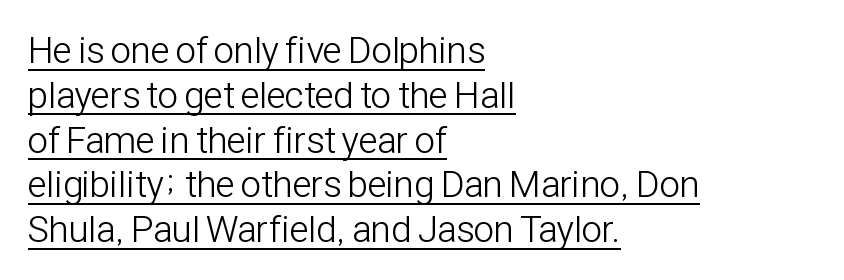
Q: Is the text bold? A: No.
Q: Is the text italic (slanted)? A: No, it is upright.
Q: Is the typeface a serif or a sans-serif typeface? A: Sans-serif.
Q: Is the text underlined? A: Yes.
Q: How is the paragraph aligned? A: Left-aligned.
Q: Is the spacing between letters normal or unusually wide? A: Normal.
Q: Width (condensed, normal, or wide)? A: Condensed.
Q: Stroke contrast? A: Low.
Q: x-height? A: Medium.
Q: Monospaced? A: No.
